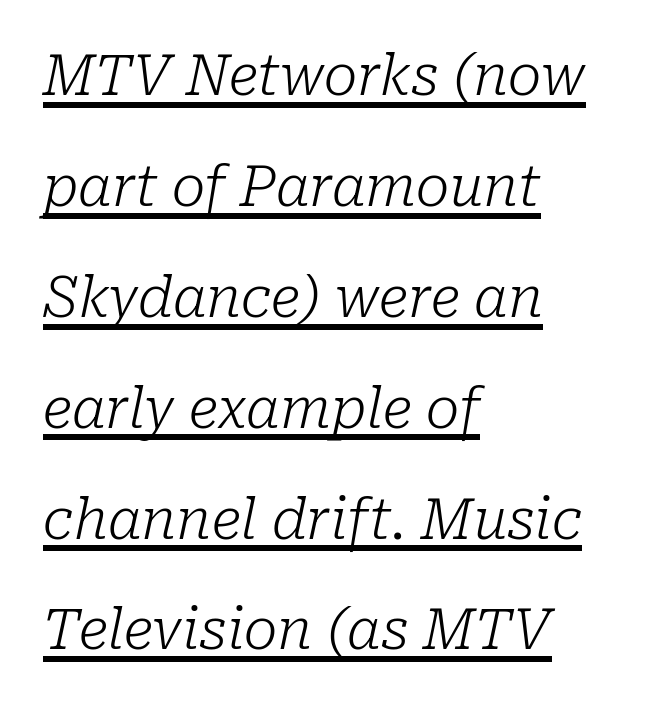
Q: Is the text bold? A: No.
Q: Is the text italic (slanted)? A: Yes, it leans right by about 10 degrees.
Q: Is the typeface a serif or a sans-serif typeface? A: Serif.
Q: Is the text underlined? A: Yes.
Q: How is the paragraph aligned? A: Left-aligned.
Q: Is the spacing between letters normal or unusually wide? A: Normal.
Q: Is the spacing between lines tight, normal or loose? A: Loose.
Q: Width (condensed, normal, or wide)? A: Normal.
Q: Stroke contrast? A: Low.
Q: x-height? A: Medium.
Q: Monospaced? A: No.
